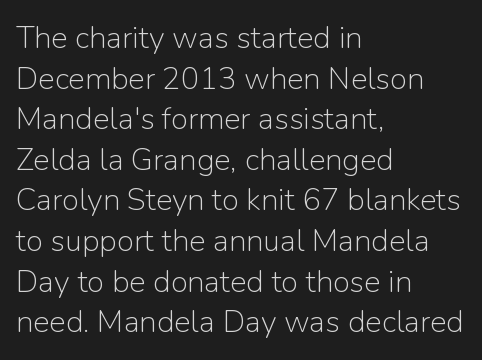
{"serif": "no", "italic": "no", "bold": "no", "weight": "light", "width": "normal", "stroke_contrast": "low", "x_height": "medium", "monospaced": "no", "underline": "no", "align": "left", "line_spacing": "normal", "line_spacing_ratio": 1.31, "letter_spacing": "normal", "letter_spacing_em": 0.0, "glyph_px": 31}
